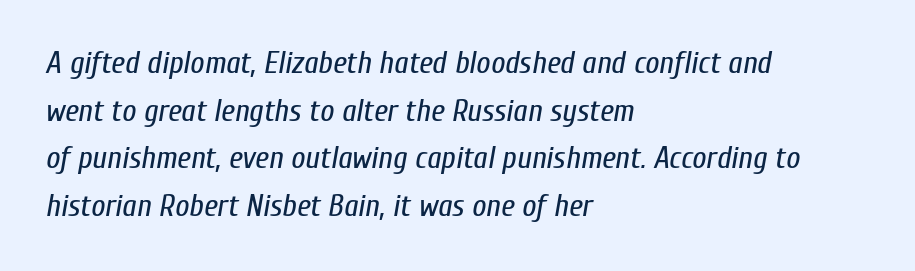
Q: Is the text bold? A: No.
Q: Is the text italic (slanted)? A: Yes, it leans right by about 10 degrees.
Q: Is the text underlined? A: No.
Q: How is the paragraph aligned? A: Left-aligned.
Q: Is the spacing between letters normal or unusually wide? A: Normal.
Q: Is the spacing between lines tight, normal or loose? A: Normal.
Q: Width (condensed, normal, or wide)? A: Condensed.
Q: Stroke contrast? A: Low.
Q: x-height? A: Medium.
Q: Monospaced? A: No.
